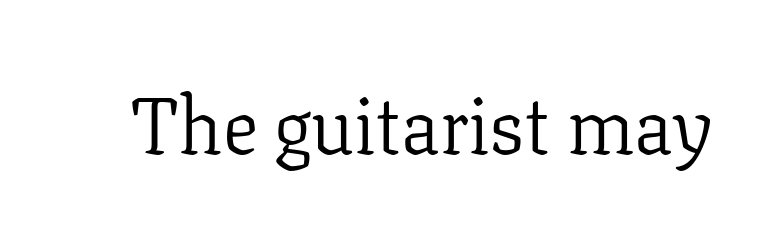
{"serif": "yes", "italic": "no", "bold": "no", "weight": "light", "width": "normal", "stroke_contrast": "low", "x_height": "medium", "monospaced": "no", "underline": "no", "letter_spacing": "normal", "letter_spacing_em": 0.0, "glyph_px": 79}
